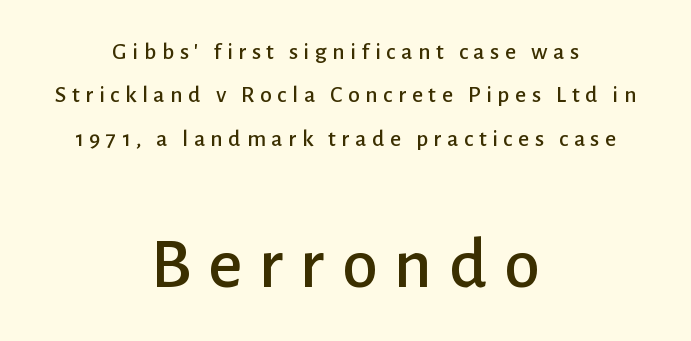
{"serif": "no", "italic": "no", "width": "normal", "stroke_contrast": "low", "x_height": "medium", "monospaced": "no", "underline": "no", "align": "center", "line_spacing_ratio": 1.81, "letter_spacing": "wide", "letter_spacing_em": 0.23, "larger_block": "second", "size_ratio": 3.04, "glyph_px": 73}
